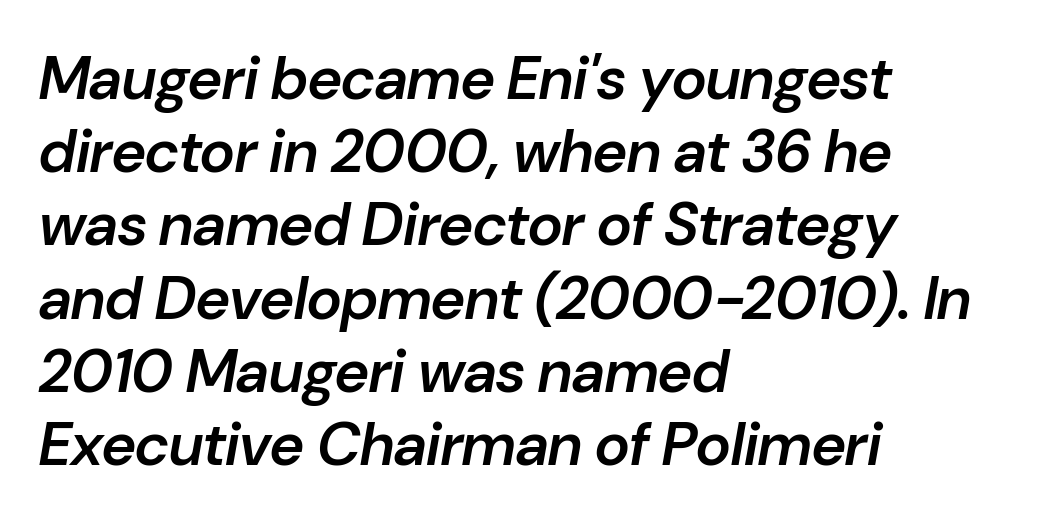
{"italic": "yes", "lean": "right", "slant_degrees": 10, "bold": "semi", "weight": "semibold", "width": "normal", "stroke_contrast": "low", "x_height": "medium", "monospaced": "no", "underline": "no", "align": "left", "line_spacing_ratio": 1.22, "letter_spacing": "normal", "letter_spacing_em": 0.0, "glyph_px": 60}
